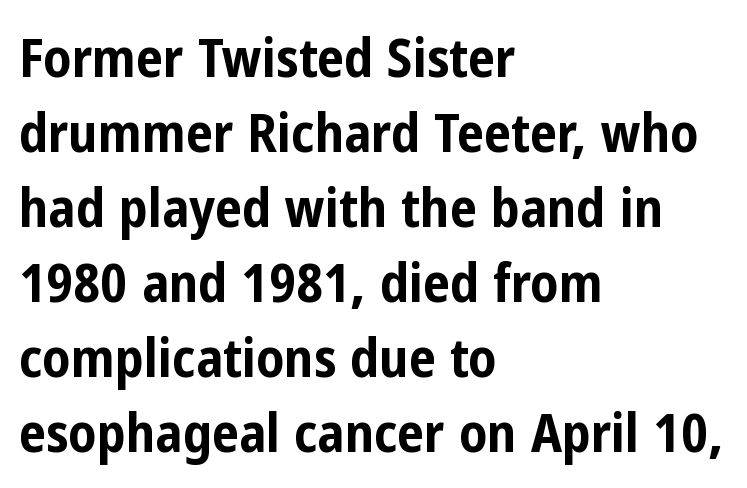
What kind of face is this? One without serifs — a sans. The passage shown is typed in a proportional face where columns would drift. Students, this is bold: see how much ink each stroke carries. Vertical spacing — default. Left-aligned paragraph, ragged on the right. This rendering leaves character spacing at its baseline value.
